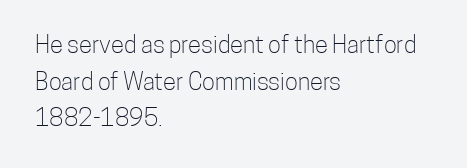
Q: Is the text bold? A: No.
Q: Is the text italic (slanted)? A: No, it is upright.
Q: Is the text underlined? A: No.
Q: How is the paragraph aligned? A: Left-aligned.
Q: Is the spacing between letters normal or unusually wide? A: Normal.
Q: Is the spacing between lines tight, normal or loose? A: Normal.
